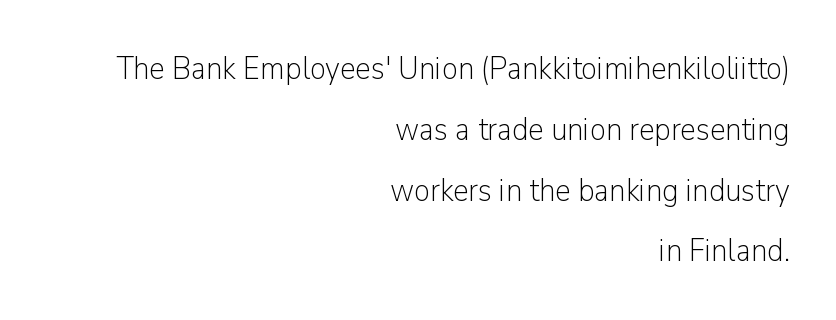
Decoration check: the copy has no underline. The letters sit at their default tracking, neither squeezed nor spread. Do the characters align in a grid? No, the font is proportional. The font's upright variant was chosen for this text. Is this a sans? Yes — the strokes have no serifs.
